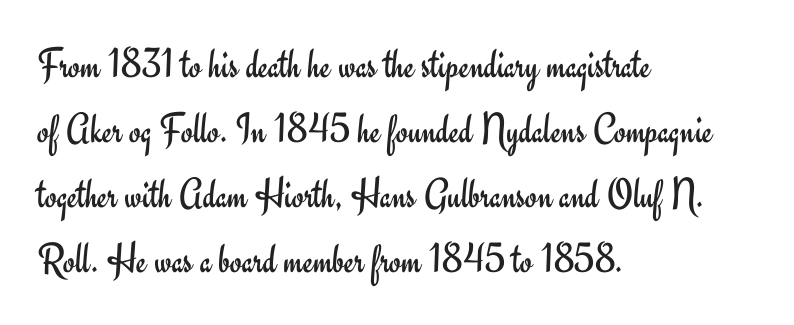
I'd call this a sans setting — the letters go barefoot. A typesetter would call this proportional, since set widths differ per character. These lines stack with their left ends in a neat column. What's the leading like? Ordinary, nothing unusual. The gap between lines stays unmarked.
